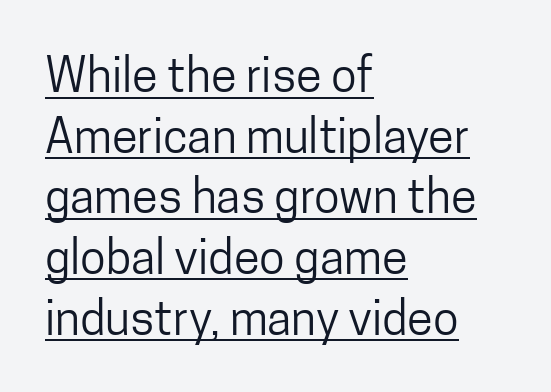
{"serif": "no", "italic": "no", "bold": "no", "weight": "regular", "width": "condensed", "stroke_contrast": "low", "x_height": "medium", "monospaced": "no", "underline": "yes", "align": "left", "line_spacing": "normal", "line_spacing_ratio": 1.29, "letter_spacing": "normal", "letter_spacing_em": 0.0, "glyph_px": 47}
